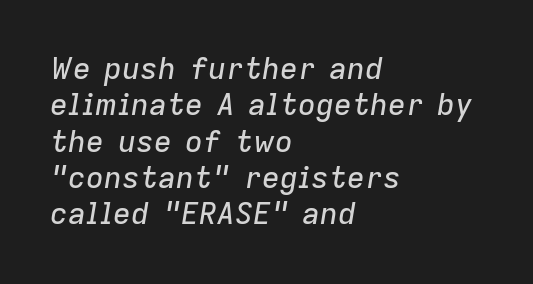
Q: Is the text italic (slanted)? A: Yes, it leans right by about 9 degrees.
Q: Is the text underlined? A: No.
Q: How is the paragraph aligned? A: Left-aligned.
Q: Is the spacing between letters normal or unusually wide? A: Normal.
Q: Width (condensed, normal, or wide)? A: Normal.
Q: Stroke contrast? A: Low.
Q: x-height? A: Medium.
Q: Monospaced? A: No.
